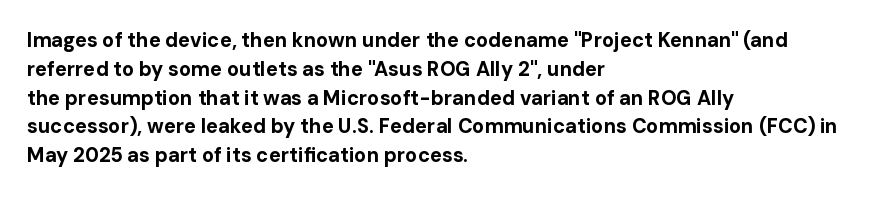
The image shows 20 px bold type, upright; set left-aligned, normal line spacing (1.44x), normal letter spacing, not underlined.
